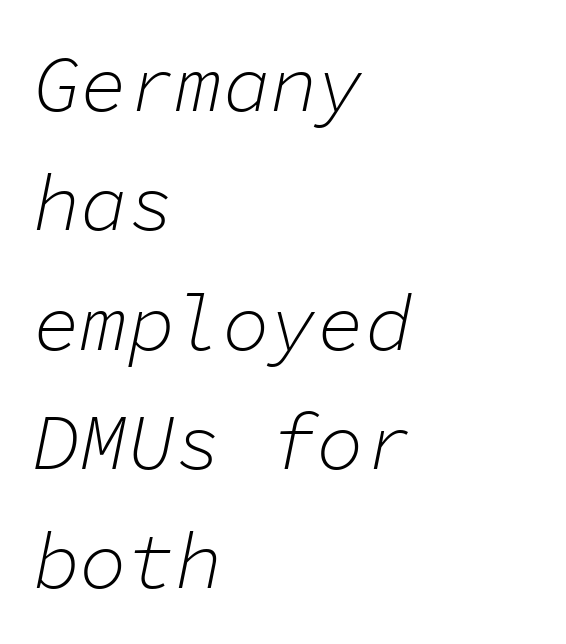
Q: Is the text bold? A: No.
Q: Is the text italic (slanted)? A: Yes, it leans right by about 11 degrees.
Q: Is the text underlined? A: No.
Q: How is the paragraph aligned? A: Left-aligned.
Q: Is the spacing between letters normal or unusually wide? A: Normal.
Q: Is the spacing between lines tight, normal or loose? A: Normal.
Q: Width (condensed, normal, or wide)? A: Normal.
Q: Stroke contrast? A: Low.
Q: x-height? A: Medium.
Q: Monospaced? A: Yes.
